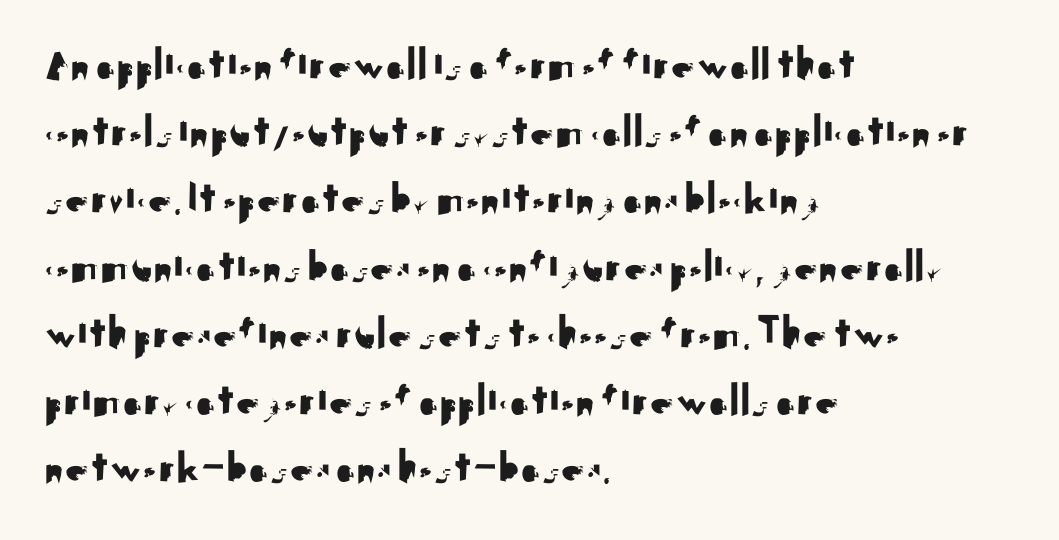
{"serif": "no", "italic": "no", "width": "normal", "stroke_contrast": "medium", "x_height": "small", "monospaced": "no", "underline": "no", "align": "left", "line_spacing": "normal", "line_spacing_ratio": 1.43, "letter_spacing": "normal", "letter_spacing_em": 0.0, "glyph_px": 47}
